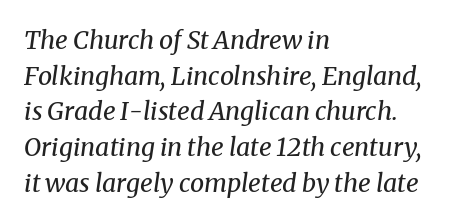
Q: Is the text bold? A: No.
Q: Is the text italic (slanted)? A: Yes, it leans right by about 8 degrees.
Q: Is the text underlined? A: No.
Q: How is the paragraph aligned? A: Left-aligned.
Q: Is the spacing between letters normal or unusually wide? A: Normal.
Q: Is the spacing between lines tight, normal or loose? A: Normal.
